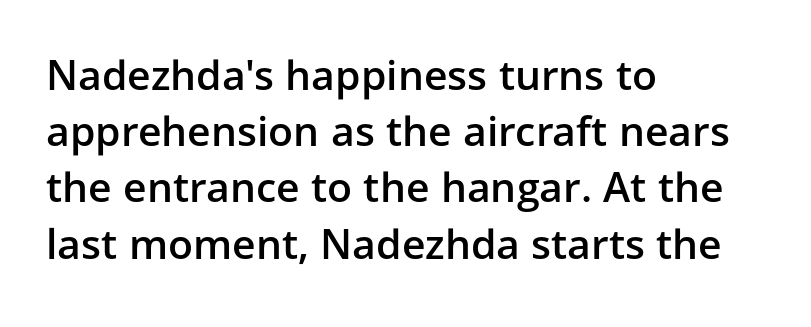
The image shows 41 px semibold sans-serif type, upright; set left-aligned, normal line spacing (1.37x), normal letter spacing, not underlined; low stroke contrast and a medium x-height.
